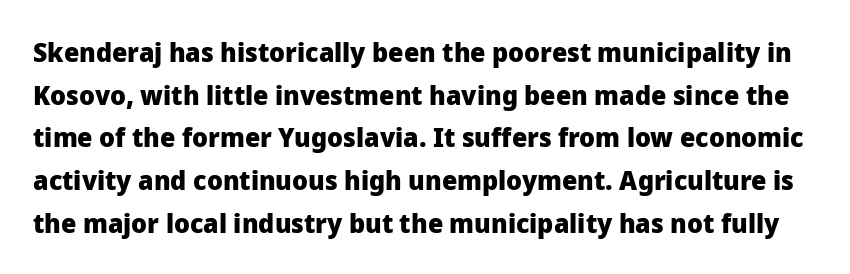
{"italic": "no", "bold": "yes", "underline": "no", "line_spacing": "normal", "line_spacing_ratio": 1.58, "letter_spacing": "normal", "letter_spacing_em": 0.0, "glyph_px": 27}
